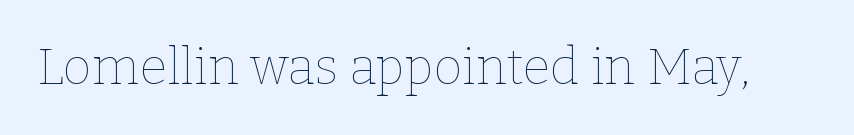
In terms of posture, this sample is upright. The face used here is proportionally spaced, like ordinary book or web type. Letters rest on an invisible, unmarked baseline. Caption: face not bold, strokes unweighted.
